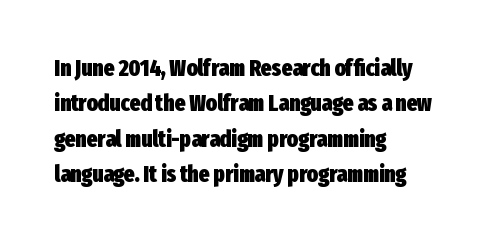
The strip under each line holds only bare page. The designer left line spacing at the default. Typeset ragged right — the left edge is the straight one. Heavy-handed strokes throughout: this text is bold.
